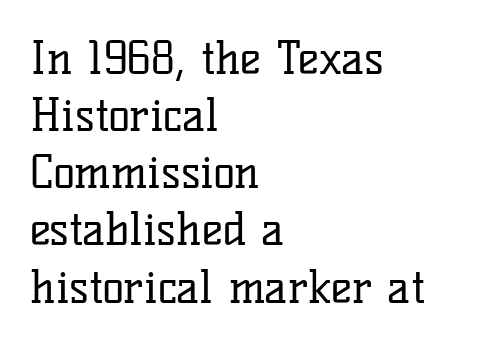
The image shows 45 px regular-weight serif type, upright; set left-aligned, normal line spacing (1.27x), normal letter spacing, not underlined; low stroke contrast and a medium x-height.
